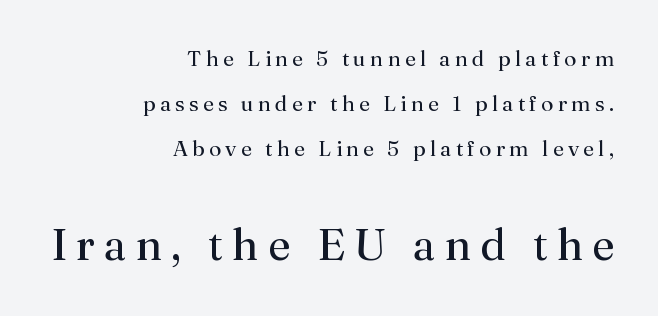
{"serif": "yes", "italic": "no", "bold": "no", "weight": "regular", "width": "normal", "stroke_contrast": "medium", "x_height": "small", "monospaced": "no", "underline": "no", "align": "right", "line_spacing": "loose", "line_spacing_ratio": 2.04, "letter_spacing": "wide", "letter_spacing_em": 0.2, "larger_block": "second", "size_ratio": 2.05, "glyph_px": 45}
